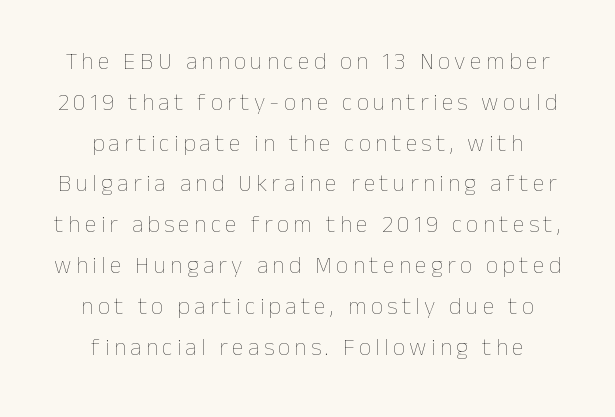
The image shows 24 px text type, upright; set centered, normal line spacing (1.7x), not underlined.
